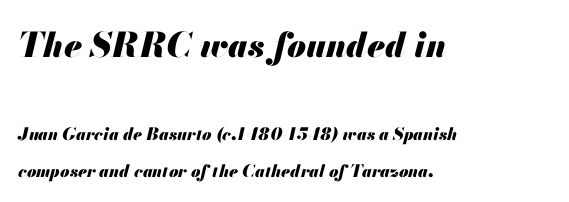
{"italic": "yes", "lean": "right", "slant_degrees": 13, "bold": "yes", "weight": "heavy", "width": "normal", "stroke_contrast": "medium", "x_height": "small", "monospaced": "no", "underline": "no", "align": "left", "line_spacing": "loose", "line_spacing_ratio": 2.19, "letter_spacing": "normal", "letter_spacing_em": 0.0, "larger_block": "first", "size_ratio": 2.0, "glyph_px": 34}
